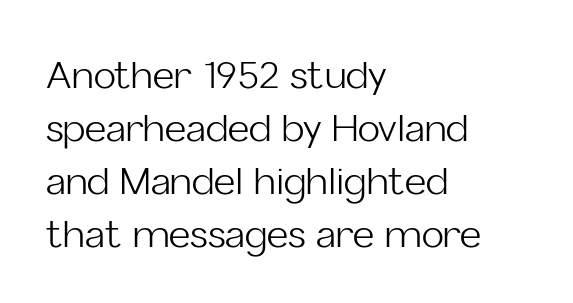
Q: Is the text bold? A: No.
Q: Is the text italic (slanted)? A: No, it is upright.
Q: Is the typeface a serif or a sans-serif typeface? A: Sans-serif.
Q: Is the text underlined? A: No.
Q: How is the paragraph aligned? A: Left-aligned.
Q: Is the spacing between letters normal or unusually wide? A: Normal.
Q: Is the spacing between lines tight, normal or loose? A: Normal.
Q: Width (condensed, normal, or wide)? A: Normal.
Q: Stroke contrast? A: Low.
Q: x-height? A: Medium.
Q: Monospaced? A: No.
